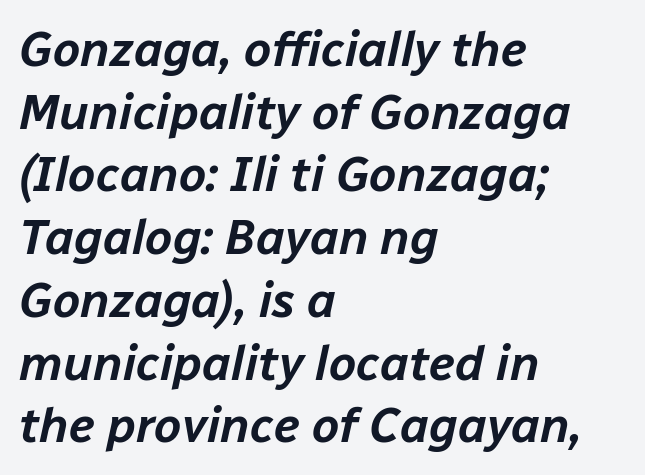
The image shows 49 px text type, italic (leaning right); set left-aligned, normal line spacing (1.28x), normal letter spacing, not underlined; low stroke contrast and a medium x-height.
